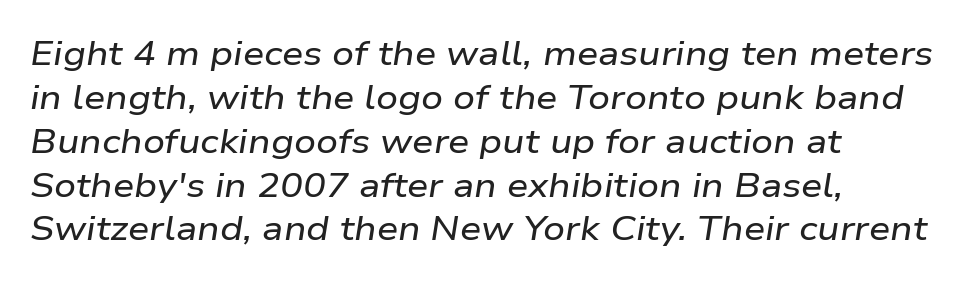
{"italic": "yes", "lean": "right", "slant_degrees": 9, "width": "wide", "stroke_contrast": "low", "x_height": "medium", "monospaced": "no", "underline": "no", "align": "left", "line_spacing": "normal", "line_spacing_ratio": 1.29, "letter_spacing": "normal", "letter_spacing_em": 0.0, "glyph_px": 34}
